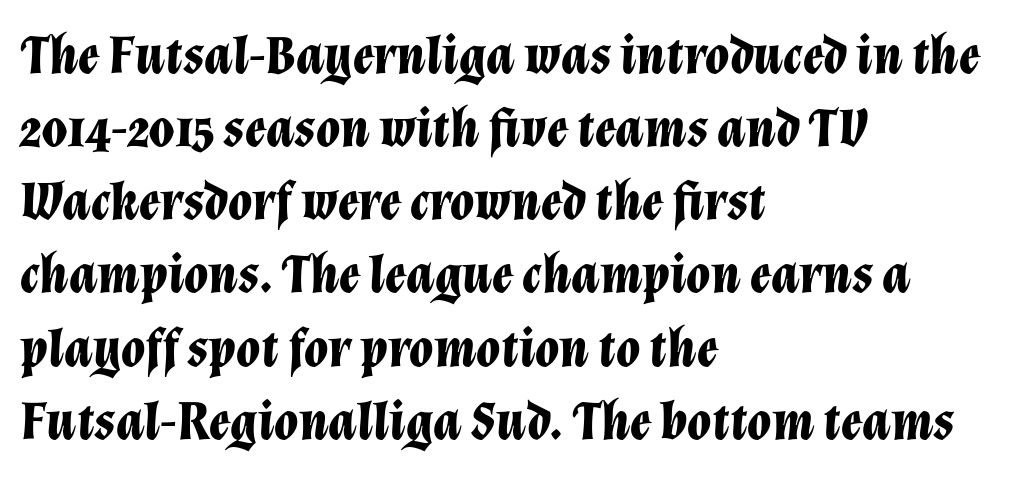
{"italic": "yes", "lean": "right", "slant_degrees": 12, "bold": "yes", "weight": "bold", "width": "normal", "stroke_contrast": "low", "x_height": "medium", "monospaced": "no", "underline": "no", "align": "left", "line_spacing": "normal", "line_spacing_ratio": 1.33, "letter_spacing": "normal", "letter_spacing_em": 0.0, "glyph_px": 55}
